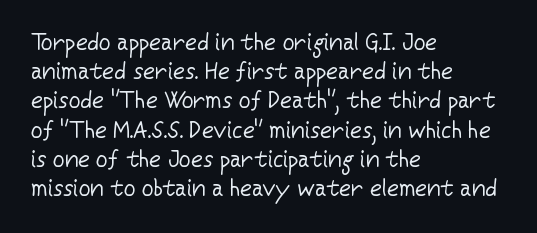
Nothing unusual about the tracking: characters are spaced as the font intends. Caption: multi-line text, flush left, ragged right. How would I describe the line gaps? Plain and ordinary. Unbolded letterforms with no extra heft.
